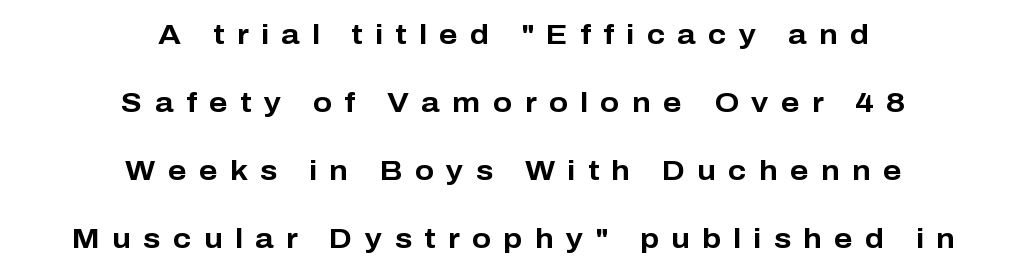
Neither beginnings nor endings align; midpoints do. Display-style spreading of the glyphs; the letterfit is very open. Is there much room between lines? Yes — plenty of vertical air separates them. The face used here is proportionally spaced, like ordinary book or web type.
